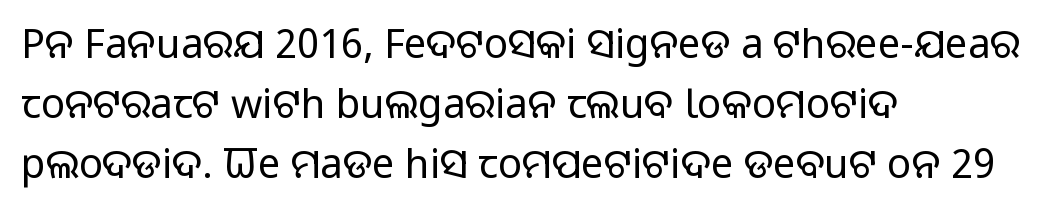
{"serif": "no", "italic": "no", "bold": "no", "weight": "regular", "width": "normal", "stroke_contrast": "low", "x_height": "large", "monospaced": "no", "underline": "no", "align": "left", "line_spacing": "normal", "line_spacing_ratio": 1.5, "letter_spacing": "normal", "letter_spacing_em": 0.0, "glyph_px": 40}
